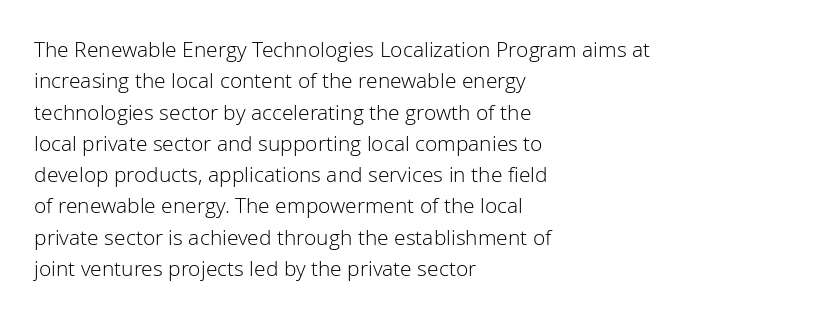
{"italic": "no", "bold": "no", "underline": "no", "align": "left", "line_spacing": "normal", "line_spacing_ratio": 1.49, "letter_spacing": "normal", "letter_spacing_em": 0.0, "glyph_px": 21}
